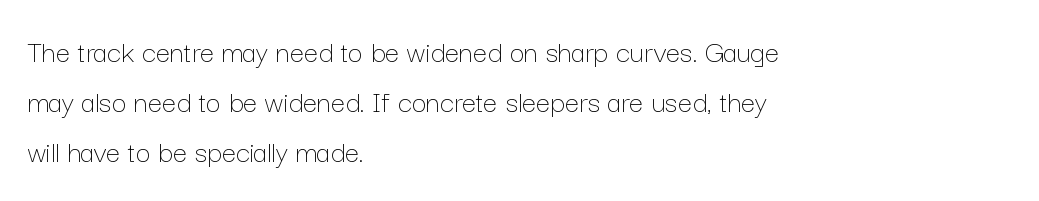
Q: Is the text bold? A: No.
Q: Is the text italic (slanted)? A: No, it is upright.
Q: Is the text underlined? A: No.
Q: How is the paragraph aligned? A: Left-aligned.
Q: Is the spacing between letters normal or unusually wide? A: Normal.
Q: Is the spacing between lines tight, normal or loose? A: Normal.
Q: Width (condensed, normal, or wide)? A: Normal.
Q: Stroke contrast? A: Low.
Q: x-height? A: Medium.
Q: Monospaced? A: No.
